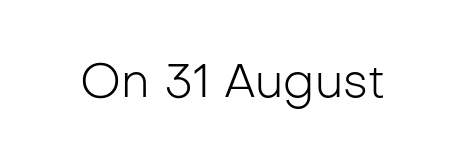
{"serif": "no", "italic": "no", "bold": "no", "weight": "light", "width": "normal", "stroke_contrast": "low", "x_height": "medium", "monospaced": "no", "underline": "no", "letter_spacing": "normal", "letter_spacing_em": 0.0, "glyph_px": 47}
